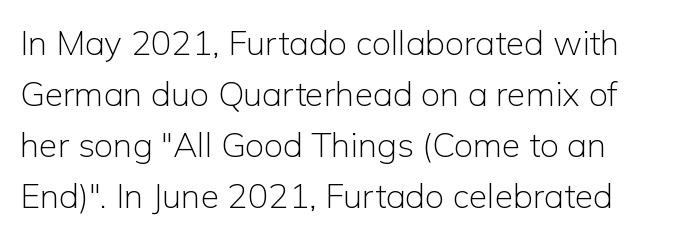
You can tell from the bare stems that sans-serif type was used. Proportional: the letters do not fall into vertical columns. Quick note: underline off. The letterforms sit at book weight or below.
